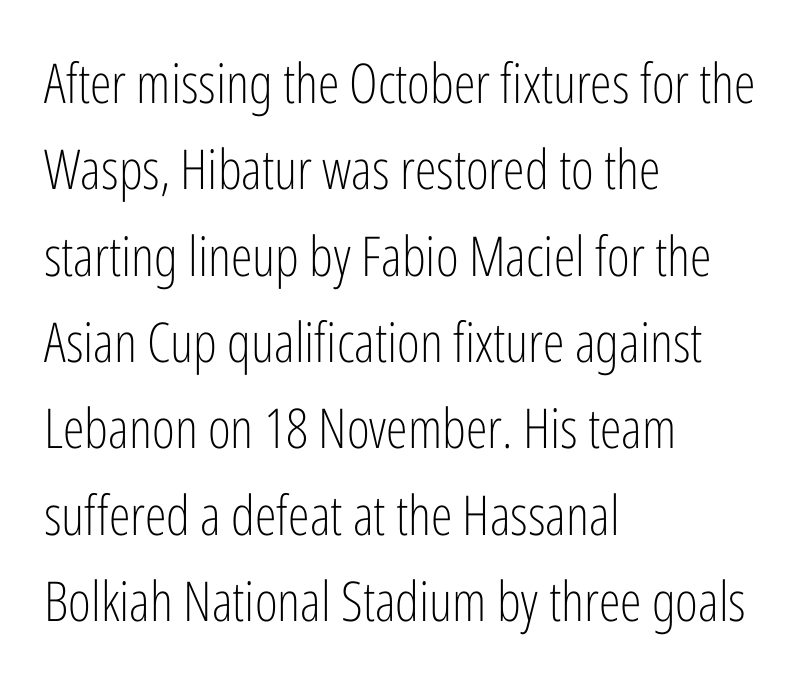
{"serif": "no", "italic": "no", "bold": "no", "weight": "light", "width": "condensed", "stroke_contrast": "low", "x_height": "medium", "monospaced": "no", "underline": "no", "align": "left", "line_spacing": "normal", "line_spacing_ratio": 1.57, "letter_spacing": "normal", "letter_spacing_em": 0.0, "glyph_px": 55}
